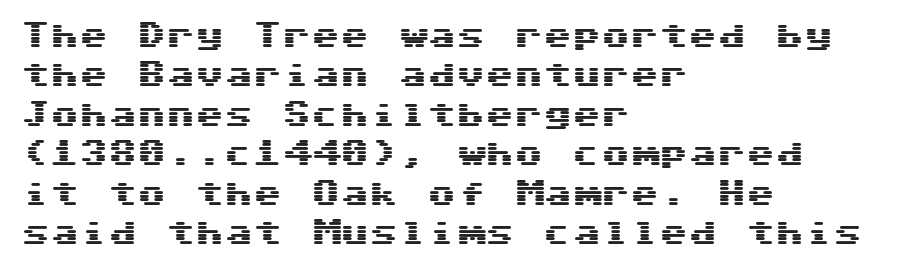
The image shows 29 px wide sans-serif type, upright, monospaced; set left-aligned, normal line spacing (1.36x), normal letter spacing, not underlined; medium stroke contrast and a medium x-height.
